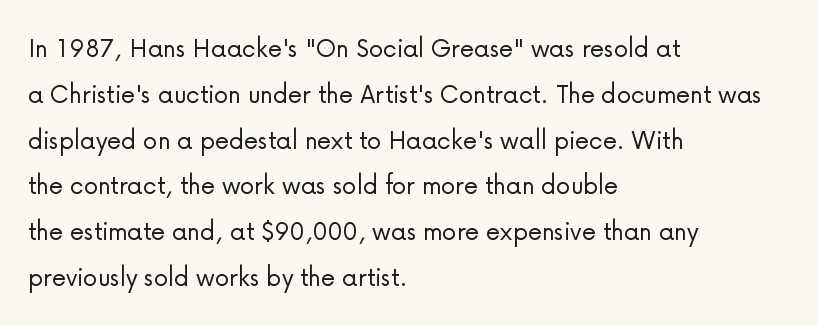
A typesetter would call this proportional, since set widths differ per character. This sample keeps an unexceptional amount of space between lines. The face used here is rendered with its standard letterfit. Where is the straight margin? On the left. The typeface chosen for these lines omits serifs. Unbolded letterforms with no extra heft.
